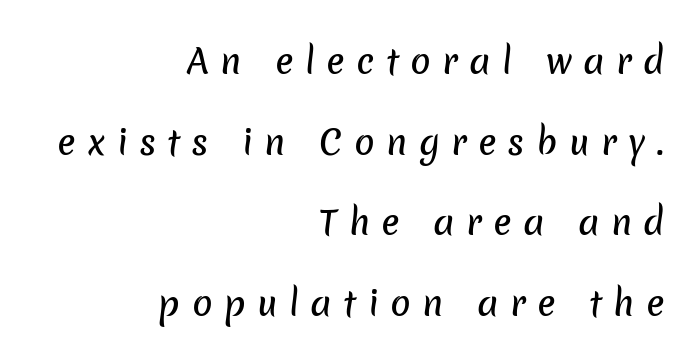
Q: Is the typeface a serif or a sans-serif typeface? A: Sans-serif.
Q: Is the text underlined? A: No.
Q: How is the paragraph aligned? A: Right-aligned.
Q: Is the spacing between letters normal or unusually wide? A: Unusually wide.
Q: Is the spacing between lines tight, normal or loose? A: Loose.
Q: Width (condensed, normal, or wide)? A: Normal.
Q: Stroke contrast? A: Low.
Q: x-height? A: Medium.
Q: Monospaced? A: No.
